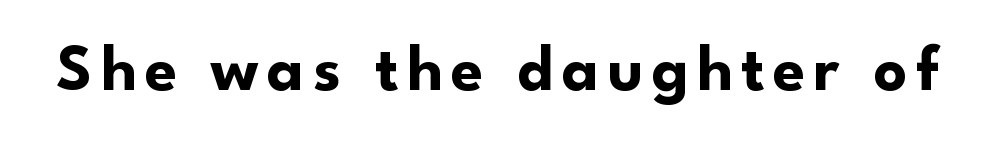
{"serif": "no", "italic": "no", "bold": "yes", "weight": "bold", "width": "normal", "stroke_contrast": "low", "x_height": "small", "monospaced": "no", "underline": "no", "glyph_px": 65}
